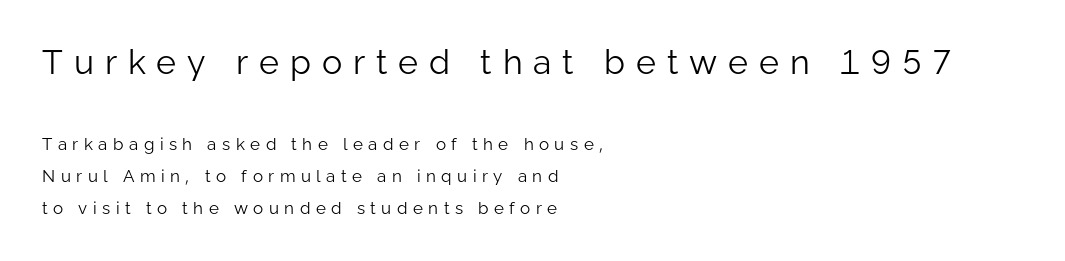
The image shows 34 px light sans-serif type, upright; set left-aligned, loose line spacing (1.9x), unusually wide letter spacing (+0.32 em), not underlined; the first (top) block is 2.0x larger; low stroke contrast and a medium x-height.
